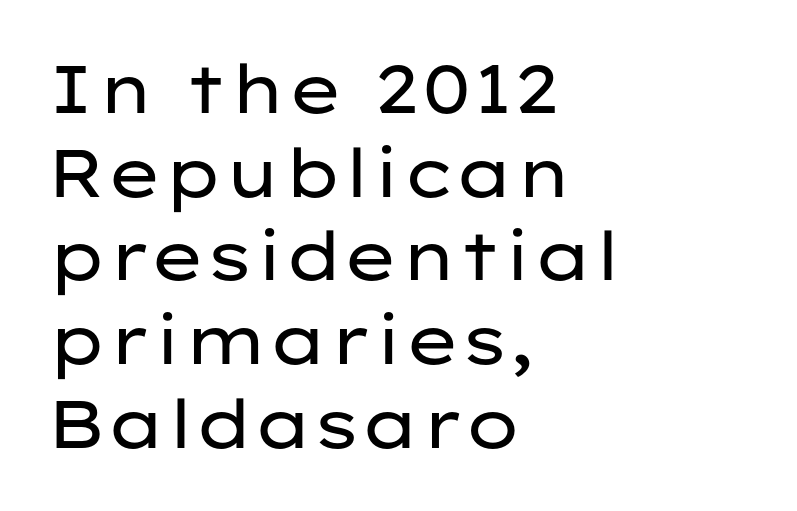
The image shows 67 px regular-weight, wide sans-serif type, upright; set left-aligned, normal line spacing (1.25x), normal letter spacing, not underlined; low stroke contrast and a medium x-height.
